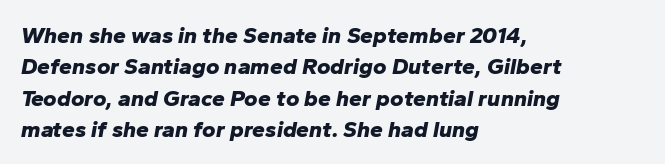
Q: Is the text bold? A: Yes.
Q: Is the text italic (slanted)? A: Yes, it leans right by about 10 degrees.
Q: Is the text underlined? A: No.
Q: How is the paragraph aligned? A: Left-aligned.
Q: Is the spacing between letters normal or unusually wide? A: Normal.
Q: Is the spacing between lines tight, normal or loose? A: Normal.
